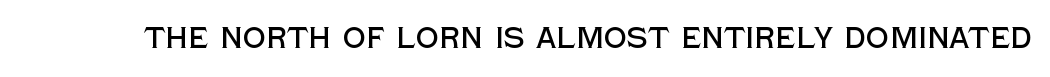
Do the letters lean? They stand straight. The passage shown has conventional tracking throughout. Just letters on the line, the space beneath them empty. Are there feet on the stems? There aren't — it's a sans.
